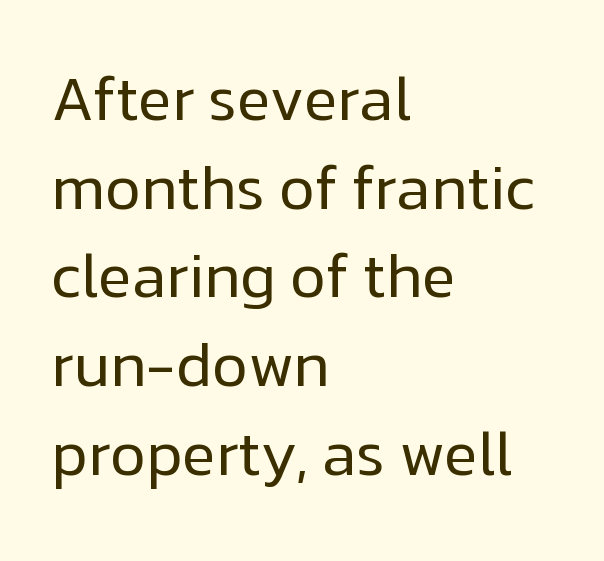
The block of text has a typical density, with ordinary space between rows. This rendering features lettering with no underline. Unlike a traditional serif, this face leaves its strokes unadorned. A classic flush-left, rag-right setting is used for this passage. Looks like regular typesetting: each glyph gets only the width it needs. In terms of posture, this sample is upright.
